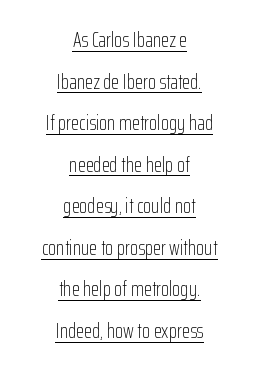
Interline gaps are noticeably wide in this sample. The typography opts for an upright posture over an oblique one. This sample is center-justified, so both line endings float freely. Caption: face not bold, strokes unweighted. The line texture is even and compact thanks to regular tracking.
